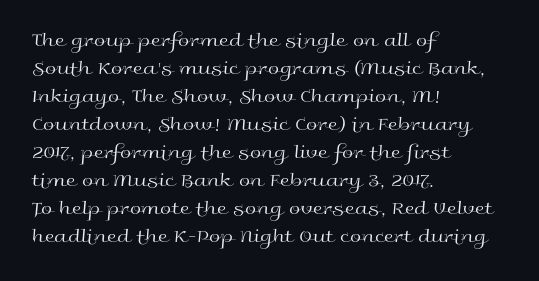
The image shows 20 px text type, upright; set left-aligned, normal line spacing (1.4x), normal letter spacing, not underlined.
